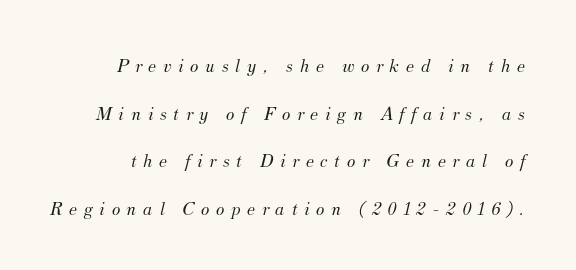
The specimen omits any rule beneath the text block's lines. The weight would be labelled regular, book, light, or lighter still. The face used here is rendered with a markedly widened letterfit. Does the leading feel generous? Absolutely, it's lavish. Designer's note — italics engaged.
